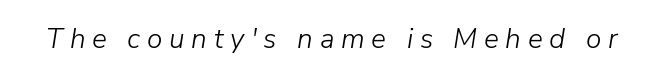
The image shows 28 px light type, italic (leaning right); set unusually wide letter spacing (+0.24 em), not underlined; low stroke contrast and a medium x-height.
